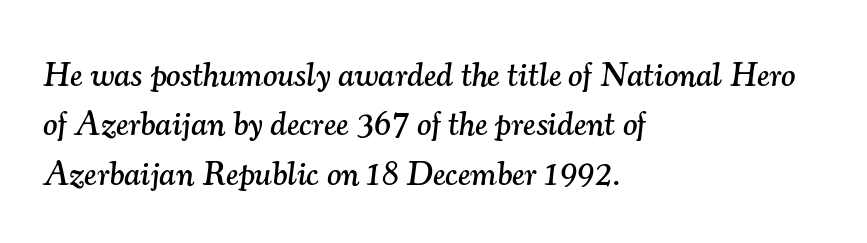
Notice how the passage keeps a crisp vertical edge on the left only. The face used here is seriffed, in the tradition of book romans. A normal amount of white space separates one row of letters from the next. Slanted lettering throughout.
